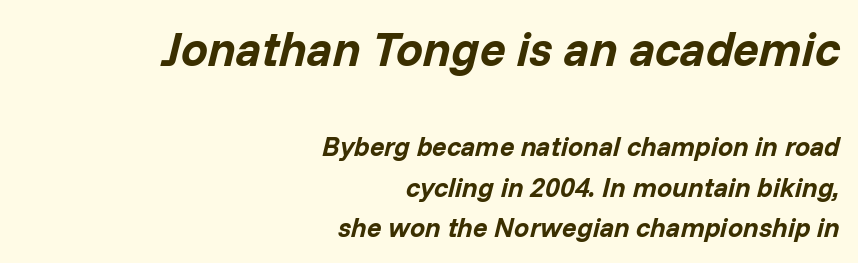
Q: Is the text bold? A: Yes.
Q: Is the text italic (slanted)? A: Yes, it leans right by about 14 degrees.
Q: Is the text underlined? A: No.
Q: How is the paragraph aligned? A: Right-aligned.
Q: Is the spacing between letters normal or unusually wide? A: Normal.
Q: Is the spacing between lines tight, normal or loose? A: Normal.
Q: Which block of text is set in a larger size, the first (top) or the second (bottom)? A: The first (top) one.
Q: Width (condensed, normal, or wide)? A: Normal.
Q: Stroke contrast? A: Low.
Q: x-height? A: Medium.
Q: Monospaced? A: No.
